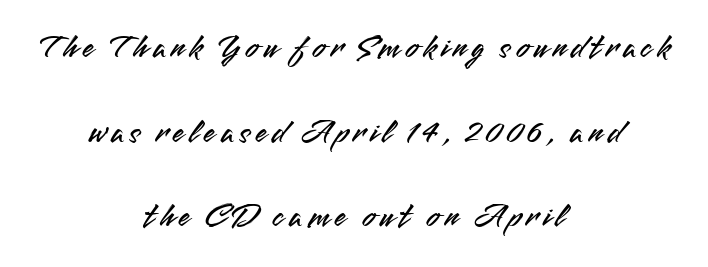
A clean baseline with only descenders dipping below it. The characters display no serif detailing; their extremities are plain. The text block is weighted toward neither margin, spreading evenly from the middle. The face used here is proportionally spaced, like ordinary book or web type.
